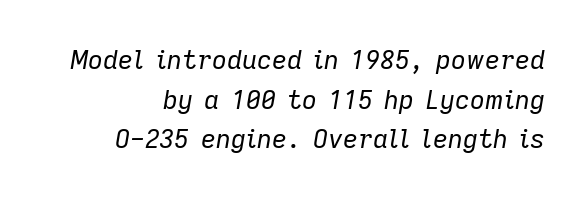
Q: Is the text bold? A: No.
Q: Is the text italic (slanted)? A: Yes, it leans right by about 9 degrees.
Q: Is the text underlined? A: No.
Q: Is the spacing between letters normal or unusually wide? A: Normal.
Q: Is the spacing between lines tight, normal or loose? A: Normal.
